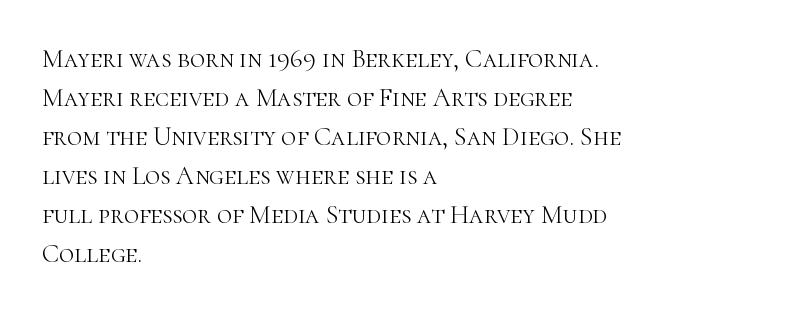
Q: Is the text bold? A: No.
Q: Is the text italic (slanted)? A: No, it is upright.
Q: Is the text underlined? A: No.
Q: How is the paragraph aligned? A: Left-aligned.
Q: Is the spacing between letters normal or unusually wide? A: Normal.
Q: Is the spacing between lines tight, normal or loose? A: Normal.
